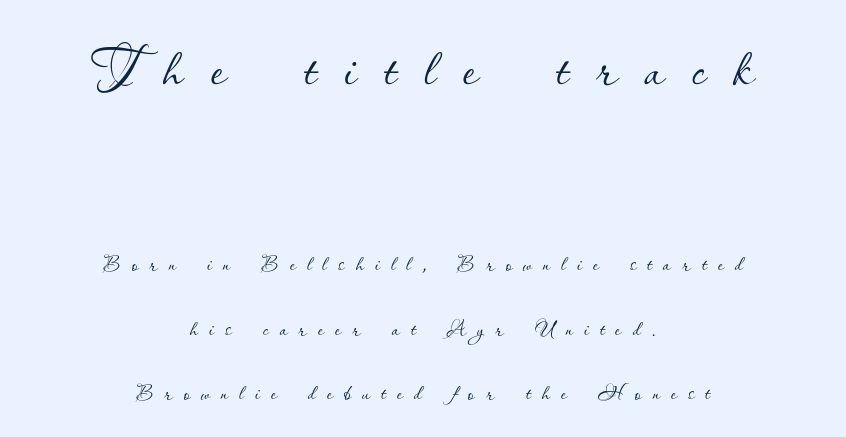
{"bold": "no", "weight": "thin", "width": "normal", "stroke_contrast": "low", "x_height": "small", "monospaced": "no", "underline": "no", "align": "center", "line_spacing": "loose", "line_spacing_ratio": 2.14, "letter_spacing": "wide", "letter_spacing_em": 0.36, "larger_block": "first", "size_ratio": 2.5, "glyph_px": 75}
